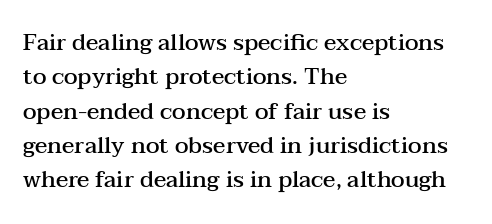
{"italic": "no", "bold": "semi", "underline": "no", "align": "left", "line_spacing": "normal", "line_spacing_ratio": 1.49, "letter_spacing": "normal", "letter_spacing_em": 0.0, "glyph_px": 23}
